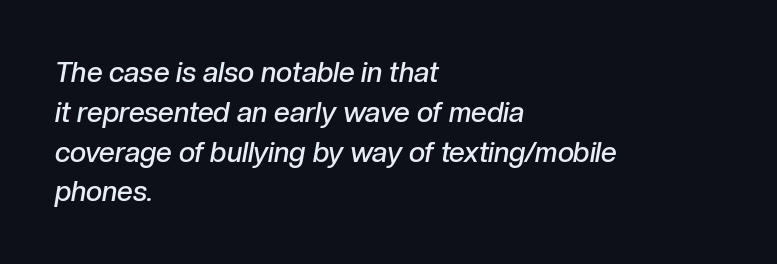
The image shows 28 px semibold type, italic (leaning right); set left-aligned, normal line spacing (1.42x), normal letter spacing, not underlined; low stroke contrast and a medium x-height.
